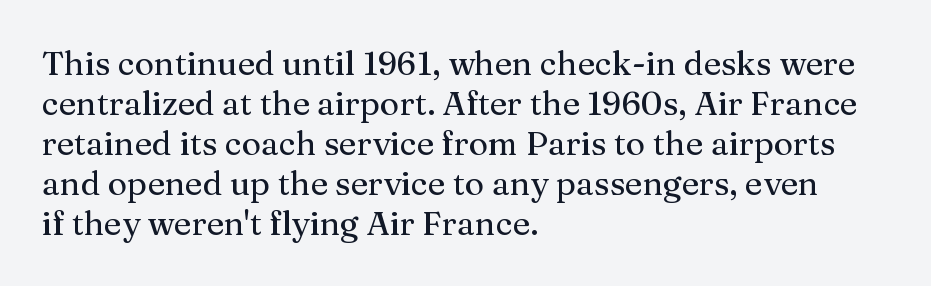
Is this a sans? No — the strokes have serifs. You could not count columns in this text — the font is proportionally spaced. This is roman type, the default non-slanted kind. Lines of text with bare space underneath. These lines stack with their left ends in a neat column. The line texture is even and compact thanks to regular tracking.
